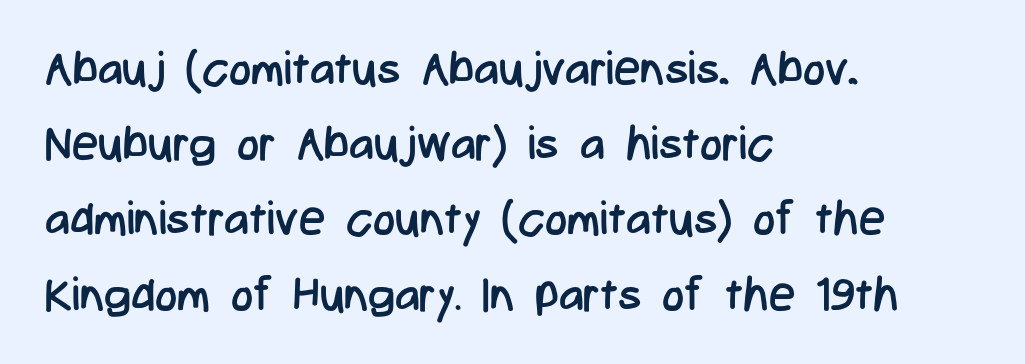
Q: Is the text bold? A: No.
Q: Is the text italic (slanted)? A: No, it is upright.
Q: Is the typeface a serif or a sans-serif typeface? A: Sans-serif.
Q: Is the text underlined? A: No.
Q: How is the paragraph aligned? A: Left-aligned.
Q: Is the spacing between letters normal or unusually wide? A: Normal.
Q: Is the spacing between lines tight, normal or loose? A: Normal.
Q: Width (condensed, normal, or wide)? A: Condensed.
Q: Stroke contrast? A: Low.
Q: x-height? A: Medium.
Q: Monospaced? A: No.
